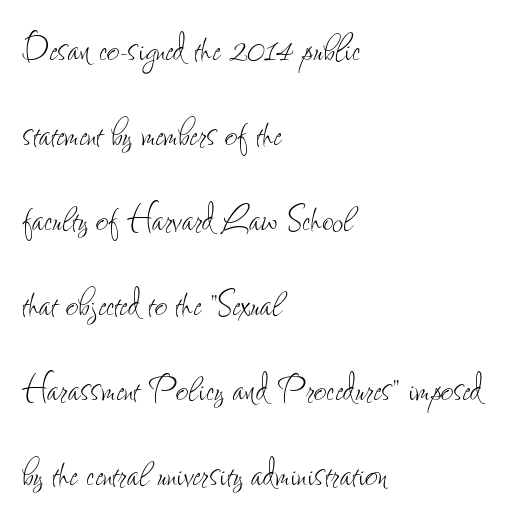
{"bold": "no", "weight": "thin", "width": "condensed", "stroke_contrast": "low", "x_height": "small", "monospaced": "no", "underline": "no", "align": "left", "line_spacing": "loose", "line_spacing_ratio": 1.93, "letter_spacing": "normal", "letter_spacing_em": 0.0, "glyph_px": 44}
